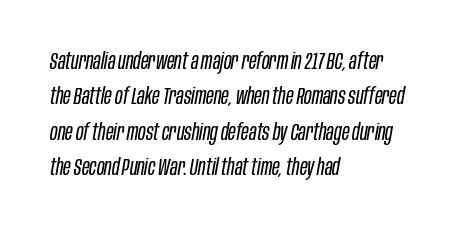
{"italic": "yes", "lean": "right", "slant_degrees": 10, "bold": "no", "underline": "no", "align": "left", "line_spacing": "normal", "line_spacing_ratio": 1.54, "letter_spacing": "normal", "letter_spacing_em": 0.0, "glyph_px": 23}
